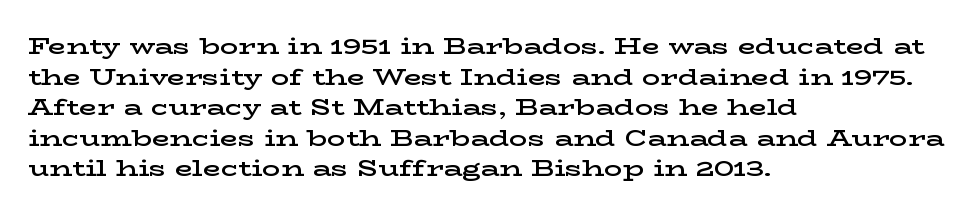
Is there any slant? The stems are plumb. The leading is moderate, giving the passage an even texture. A bit beefed up — I'd call it semibold rather than bold. No word sits above an underline. Characters follow at the spacing the type designer built in. Compared with a centered layout, this one pins lines to the left instead.
